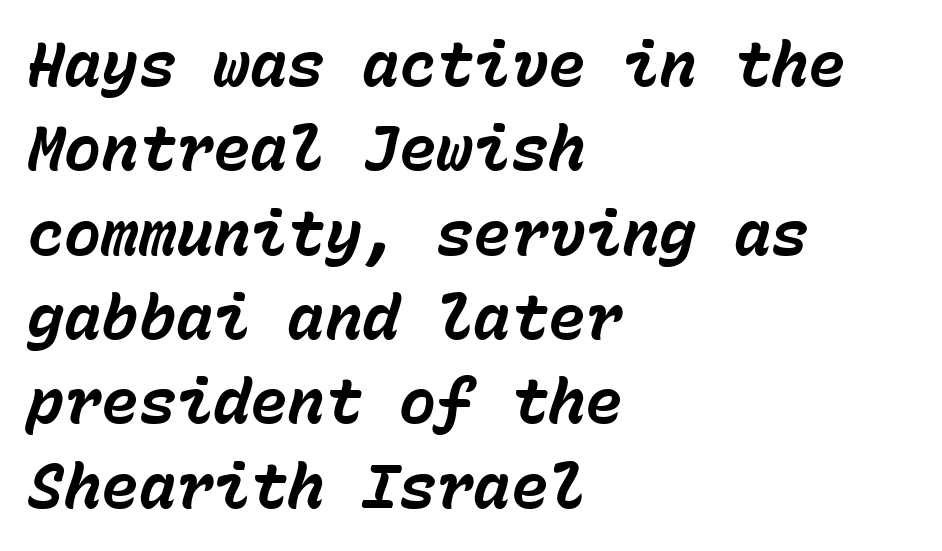
{"italic": "yes", "lean": "right", "slant_degrees": 15, "bold": "yes", "weight": "bold", "width": "normal", "stroke_contrast": "low", "x_height": "medium", "monospaced": "yes", "underline": "no", "align": "left", "line_spacing": "normal", "line_spacing_ratio": 1.36, "letter_spacing": "normal", "letter_spacing_em": 0.0, "glyph_px": 62}
